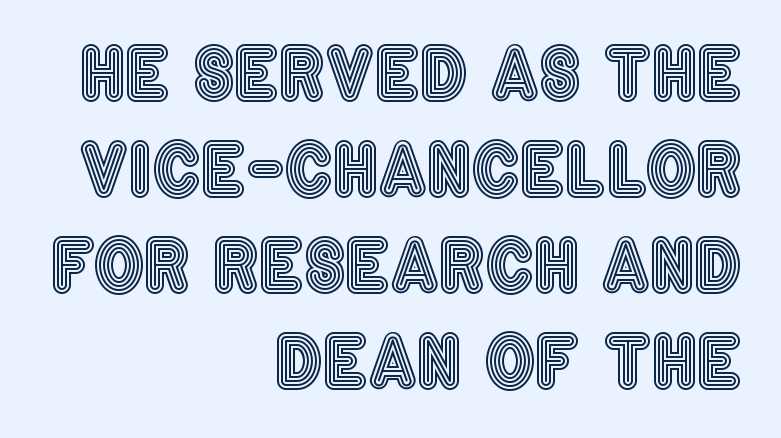
A typesetter would mark this as roman, not italic. The rendering uses natural spacing where letterforms have individual widths. The rendering keeps characters at their native spacing. All the whitespace from short lines collects on the left.
